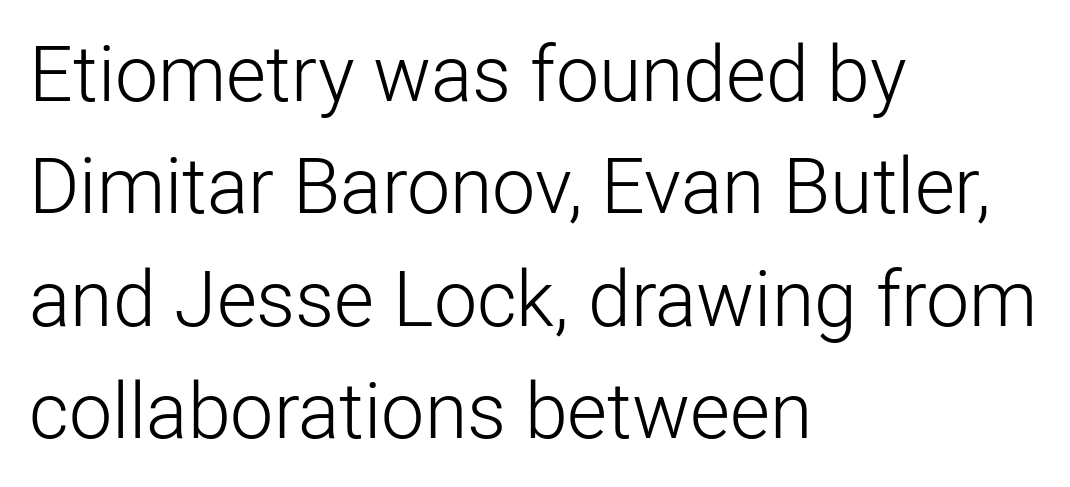
The glyphs in this specimen are sans serif. Is this a fixed-width face? No — the glyphs have proportional, varying widths. This sample keeps an unexceptional amount of space between lines. Does extra space separate the letters? No, they use regular spacing. The compositor pushed each line to the left boundary. Stems here are at most as thick as an everyday book face.
